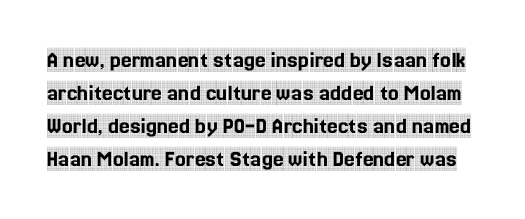
Q: Is the text italic (slanted)? A: No, it is upright.
Q: Is the text underlined? A: No.
Q: Is the spacing between letters normal or unusually wide? A: Normal.
Q: Is the spacing between lines tight, normal or loose? A: Normal.
